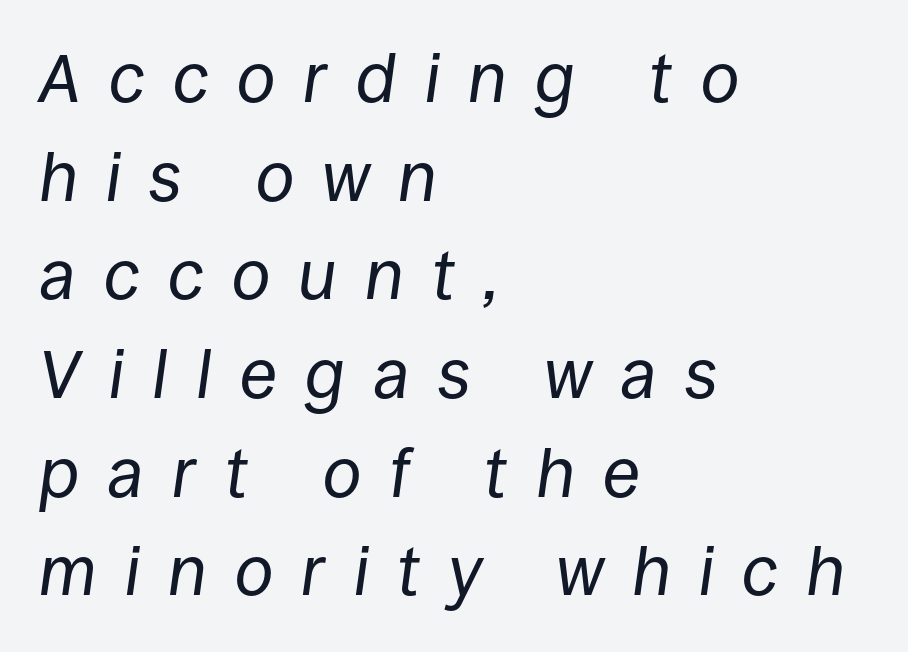
{"italic": "yes", "lean": "right", "slant_degrees": 8, "bold": "no", "weight": "regular", "width": "normal", "stroke_contrast": "low", "x_height": "large", "monospaced": "no", "underline": "no", "align": "left", "line_spacing": "normal", "line_spacing_ratio": 1.43, "letter_spacing": "wide", "letter_spacing_em": 0.41, "glyph_px": 69}
